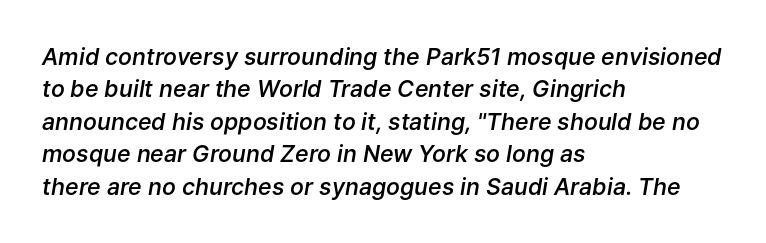
Q: Is the text bold? A: Semi-bold.
Q: Is the text italic (slanted)? A: Yes, it leans right by about 9 degrees.
Q: Is the text underlined? A: No.
Q: How is the paragraph aligned? A: Left-aligned.
Q: Is the spacing between letters normal or unusually wide? A: Normal.
Q: Is the spacing between lines tight, normal or loose? A: Normal.
